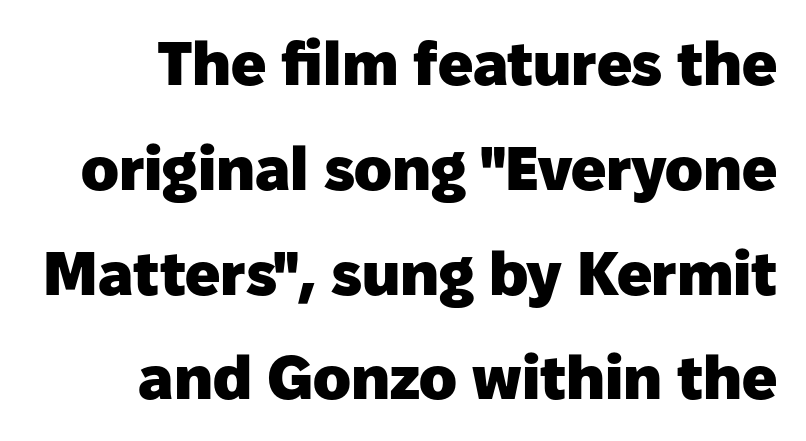
What stands out about the letter spacing? Nothing — it is the standard amount. This is sans-serif lettering, the kind often seen on screens and signage. Has an underline been added? It has not. Is this a fixed-width face? No — the glyphs have proportional, varying widths. Normally led — the rows are evenly, conventionally spaced.
